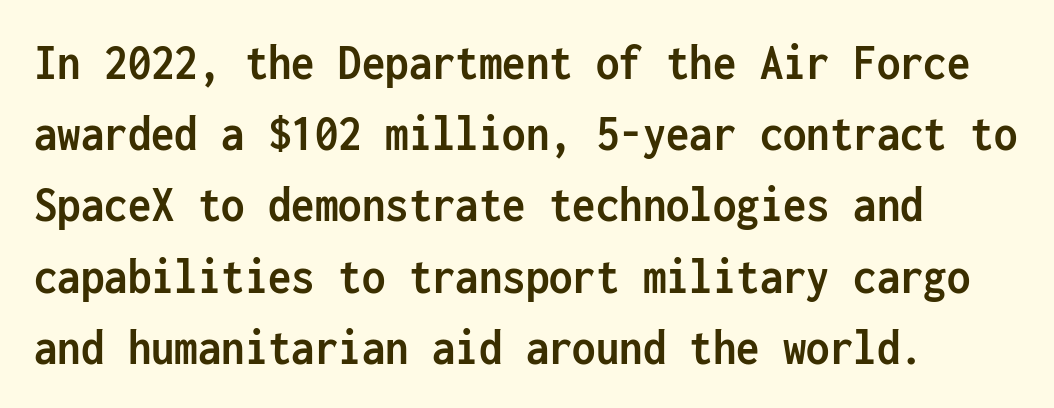
The image shows 52 px semibold, condensed sans-serif type, upright, monospaced; set normal line spacing (1.37x), normal letter spacing, not underlined; low stroke contrast and a medium x-height.
